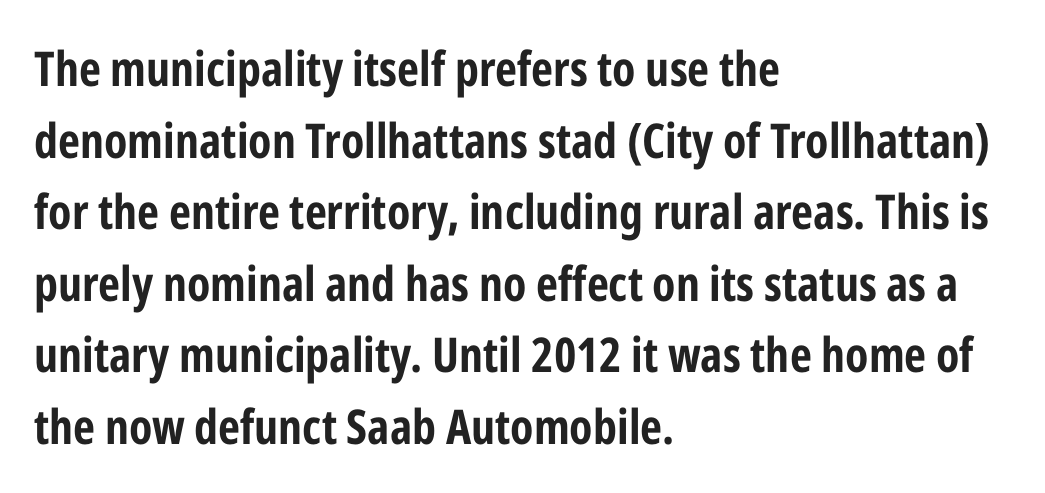
The image shows 48 px bold, condensed sans-serif type, upright; set left-aligned, normal line spacing (1.49x), normal letter spacing, not underlined; low stroke contrast and a medium x-height.
